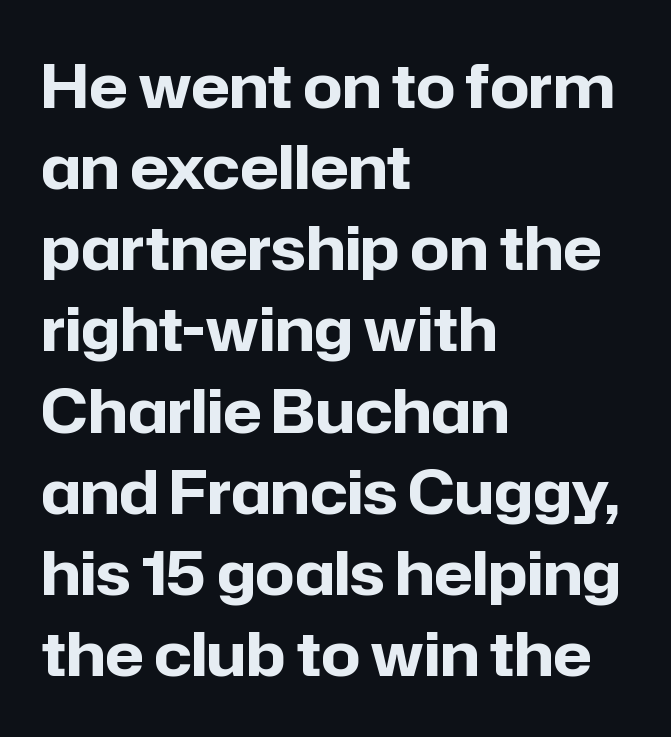
{"serif": "no", "italic": "no", "bold": "yes", "weight": "bold", "width": "normal", "stroke_contrast": "low", "x_height": "medium", "monospaced": "no", "underline": "no", "align": "left", "line_spacing": "normal", "line_spacing_ratio": 1.33, "letter_spacing": "normal", "letter_spacing_em": 0.0, "glyph_px": 61}
